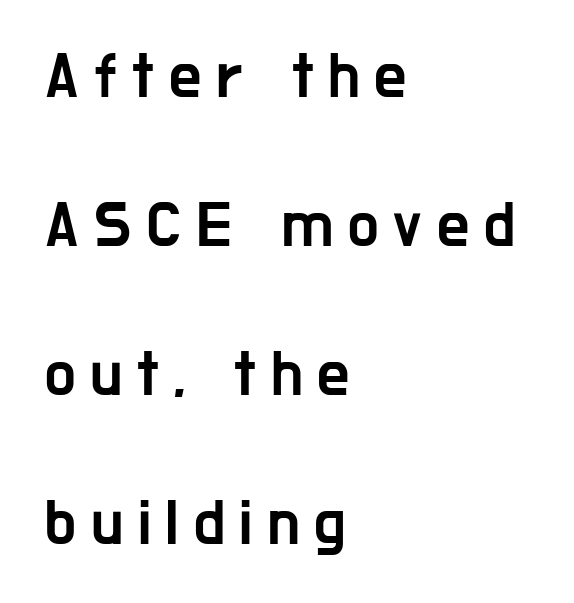
{"serif": "no", "italic": "no", "width": "condensed", "stroke_contrast": "low", "x_height": "medium", "monospaced": "no", "underline": "no", "align": "left", "line_spacing": "loose", "line_spacing_ratio": 2.33, "letter_spacing": "wide", "letter_spacing_em": 0.23, "glyph_px": 64}
